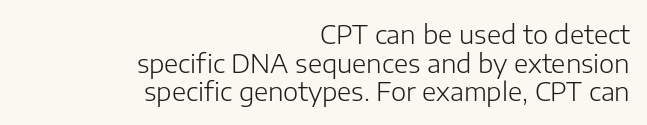
Closely set lines give the paragraph a compact silhouette. The paragraph has a hard right edge and a soft left edge. Look at the tracking — it's just the regular setting, nothing added. No letter is thick-stroked: the sample isn't bold. The passage shown is not underscored anywhere. The letters stand straight up with perfectly vertical stems.
